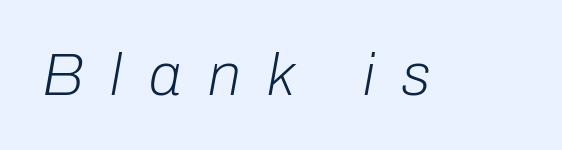
{"italic": "yes", "lean": "right", "slant_degrees": 10, "bold": "no", "weight": "light", "width": "normal", "stroke_contrast": "low", "x_height": "medium", "monospaced": "no", "underline": "no", "letter_spacing": "wide", "letter_spacing_em": 0.45, "glyph_px": 60}
